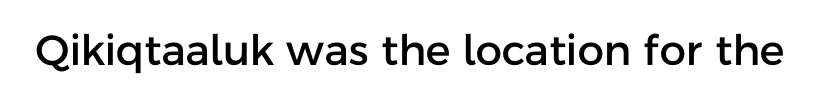
Q: Is the text italic (slanted)? A: No, it is upright.
Q: Is the typeface a serif or a sans-serif typeface? A: Sans-serif.
Q: Is the text underlined? A: No.
Q: Is the spacing between letters normal or unusually wide? A: Normal.
Q: Width (condensed, normal, or wide)? A: Normal.
Q: Stroke contrast? A: Low.
Q: x-height? A: Medium.
Q: Monospaced? A: No.
